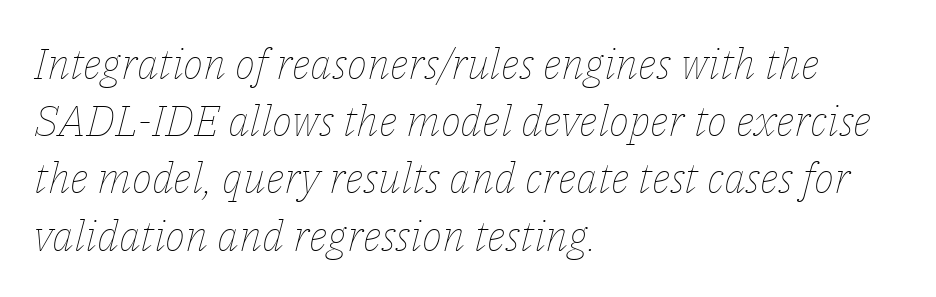
Vertically, the passage feels balanced, rows spaced as you'd expect. Caption: multi-line text, flush left, ragged right. The characters are drawn with everyday or finer stroke widths. What stands out about the letter spacing? Nothing — it is the standard amount. A bare baseline throughout the passage. Note the varied advance widths — an 'i' is clearly narrower than an 'm'.
